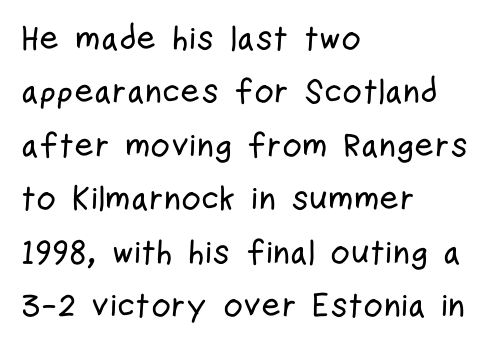
The image shows 34 px condensed sans-serif type, upright; set left-aligned, normal line spacing (1.57x), normal letter spacing, not underlined; low stroke contrast and a medium x-height.
